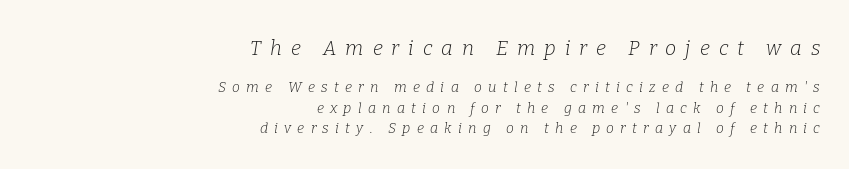
This sample is right-justified, so line beginnings fall wherever the words allow. Letter spacing: wide. Two sizes are in play, and the larger belongs to the first block. Students, observe: this is what conventionally led text looks like.
